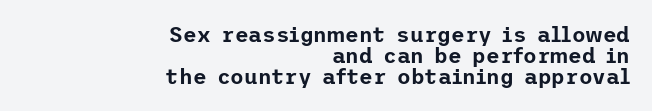
The passage shown has conventional tracking throughout. Does the copy run flush right? Yes — the right margin is perfectly even. Notice how descenders almost collide with the ascenders below — that's tight leading. When letters stand straight like this, we call the style roman or upright.
